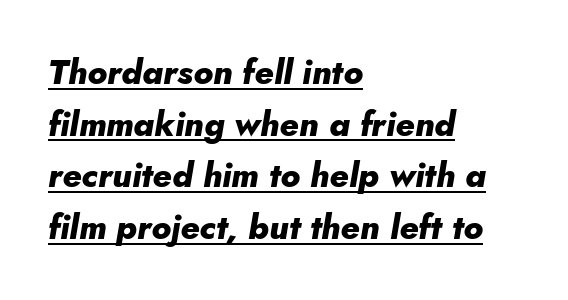
{"italic": "yes", "lean": "right", "slant_degrees": 10, "bold": "yes", "weight": "heavy", "width": "normal", "stroke_contrast": "low", "x_height": "small", "monospaced": "no", "underline": "yes", "align": "left", "line_spacing": "normal", "line_spacing_ratio": 1.52, "letter_spacing": "normal", "letter_spacing_em": 0.0, "glyph_px": 34}
